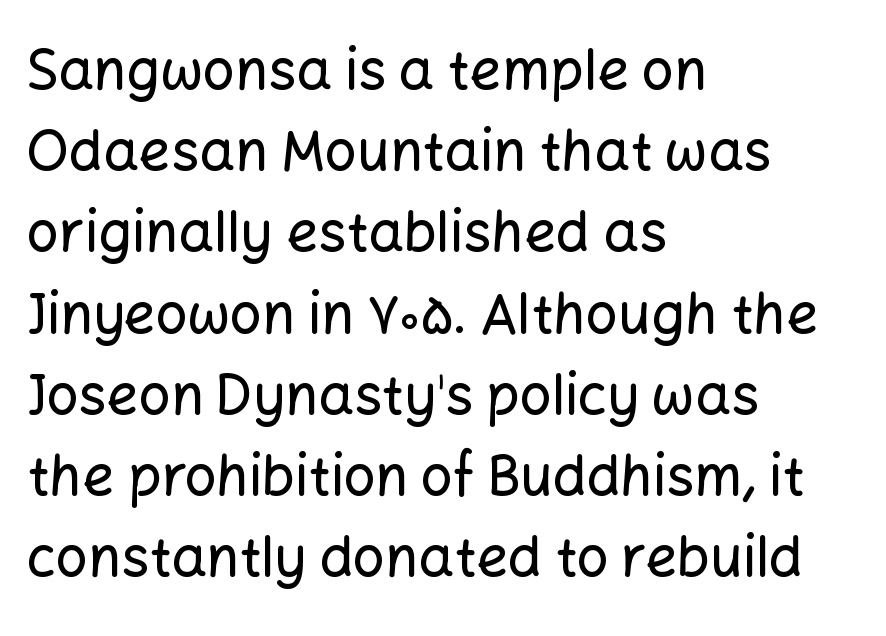
{"serif": "no", "italic": "no", "width": "normal", "stroke_contrast": "low", "x_height": "medium", "monospaced": "no", "underline": "no", "align": "left", "line_spacing": "normal", "line_spacing_ratio": 1.45, "letter_spacing": "normal", "letter_spacing_em": 0.0, "glyph_px": 56}
